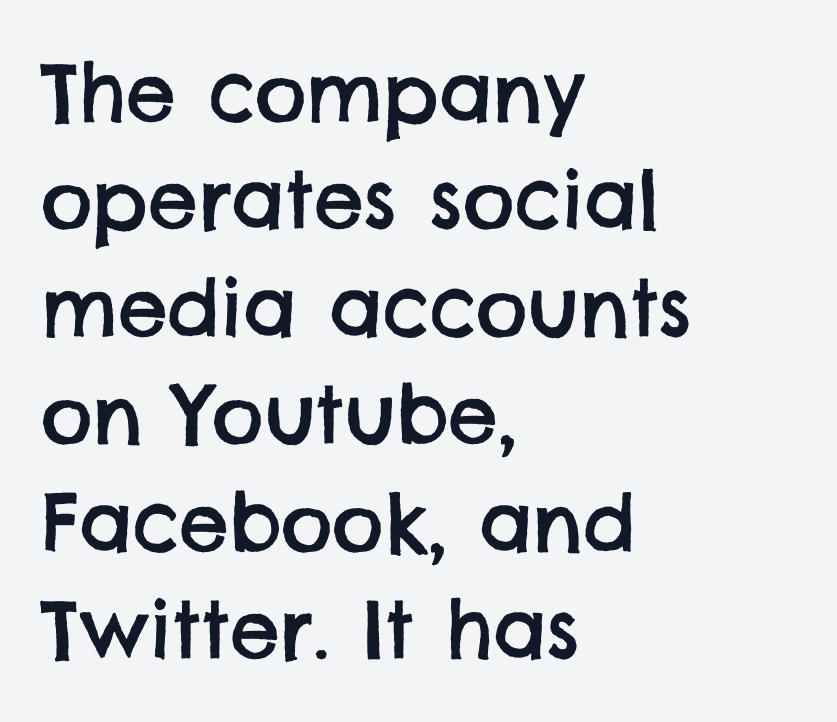
Q: Is the typeface a serif or a sans-serif typeface? A: Sans-serif.
Q: Is the text underlined? A: No.
Q: How is the paragraph aligned? A: Left-aligned.
Q: Is the spacing between letters normal or unusually wide? A: Normal.
Q: Is the spacing between lines tight, normal or loose? A: Normal.
Q: Width (condensed, normal, or wide)? A: Normal.
Q: Stroke contrast? A: Low.
Q: x-height? A: Large.
Q: Monospaced? A: No.
